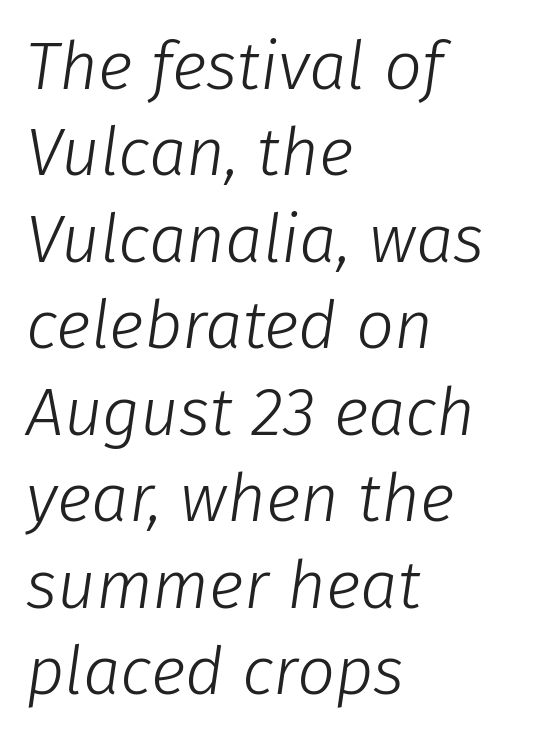
Q: Is the text bold? A: No.
Q: Is the text italic (slanted)? A: Yes, it leans right by about 8 degrees.
Q: Is the text underlined? A: No.
Q: How is the paragraph aligned? A: Left-aligned.
Q: Is the spacing between letters normal or unusually wide? A: Normal.
Q: Is the spacing between lines tight, normal or loose? A: Normal.
Q: Width (condensed, normal, or wide)? A: Normal.
Q: Stroke contrast? A: Low.
Q: x-height? A: Medium.
Q: Monospaced? A: No.
